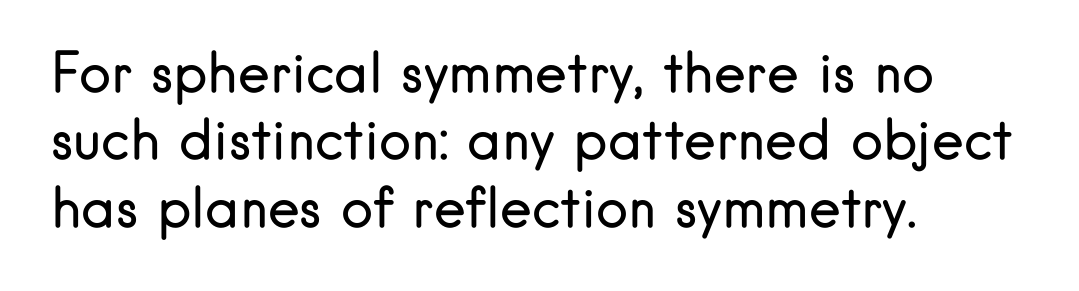
The image shows 54 px regular-weight sans-serif type, upright; set left-aligned, normal line spacing (1.25x), normal letter spacing, not underlined; low stroke contrast and a small x-height.
